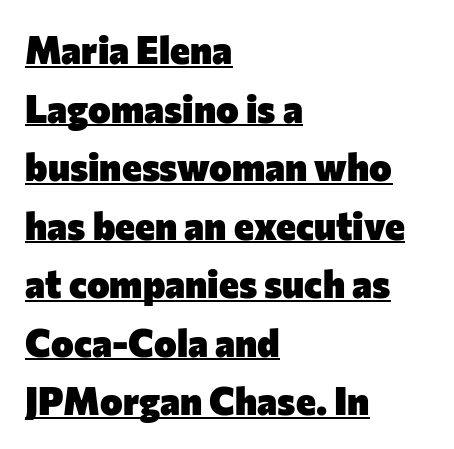
Q: Is the text bold? A: Yes.
Q: Is the text italic (slanted)? A: No, it is upright.
Q: Is the typeface a serif or a sans-serif typeface? A: Sans-serif.
Q: Is the text underlined? A: Yes.
Q: How is the paragraph aligned? A: Left-aligned.
Q: Is the spacing between letters normal or unusually wide? A: Normal.
Q: Is the spacing between lines tight, normal or loose? A: Normal.
Q: Width (condensed, normal, or wide)? A: Normal.
Q: Stroke contrast? A: Low.
Q: x-height? A: Medium.
Q: Monospaced? A: No.
